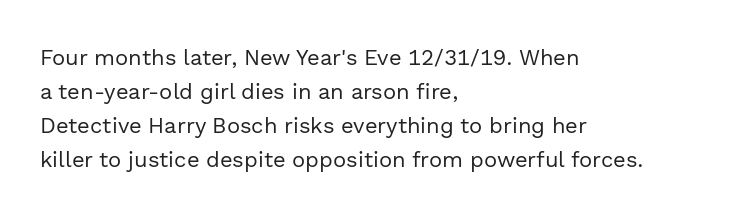
The image shows 22 px text type, upright; set left-aligned, normal line spacing (1.54x), normal letter spacing, not underlined.
